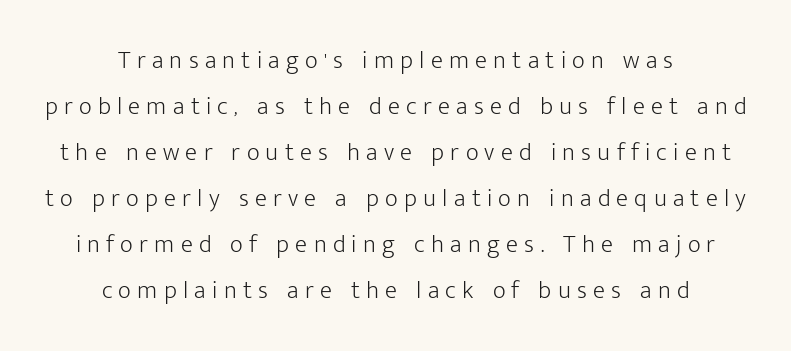
Q: Is the text bold? A: No.
Q: Is the text italic (slanted)? A: No, it is upright.
Q: Is the text underlined? A: No.
Q: How is the paragraph aligned? A: Centered.
Q: Is the spacing between letters normal or unusually wide? A: Unusually wide.
